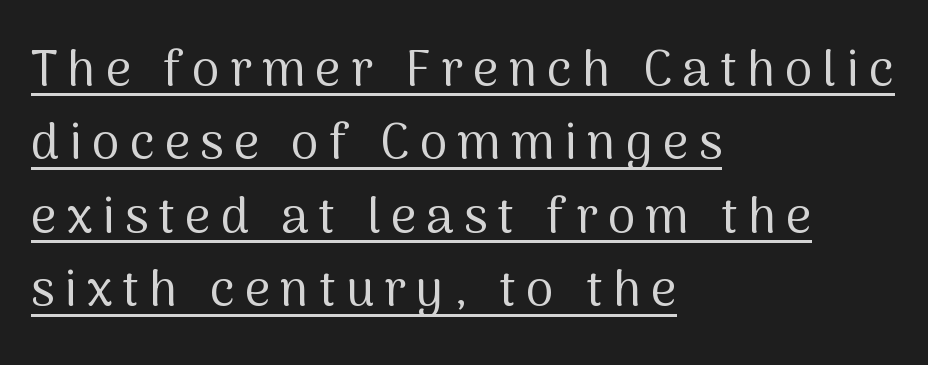
Q: Is the text bold? A: No.
Q: Is the text italic (slanted)? A: No, it is upright.
Q: Is the typeface a serif or a sans-serif typeface? A: Sans-serif.
Q: Is the text underlined? A: Yes.
Q: How is the paragraph aligned? A: Left-aligned.
Q: Is the spacing between letters normal or unusually wide? A: Unusually wide.
Q: Is the spacing between lines tight, normal or loose? A: Normal.
Q: Width (condensed, normal, or wide)? A: Normal.
Q: Stroke contrast? A: Medium.
Q: x-height? A: Medium.
Q: Monospaced? A: No.
